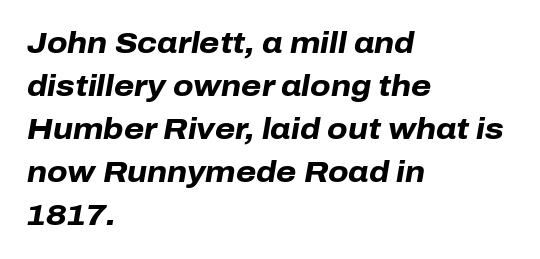
{"italic": "yes", "lean": "right", "slant_degrees": 10, "bold": "yes", "weight": "heavy", "width": "normal", "stroke_contrast": "low", "x_height": "medium", "monospaced": "no", "underline": "no", "align": "left", "line_spacing": "normal", "line_spacing_ratio": 1.48, "letter_spacing": "normal", "letter_spacing_em": 0.0, "glyph_px": 29}
